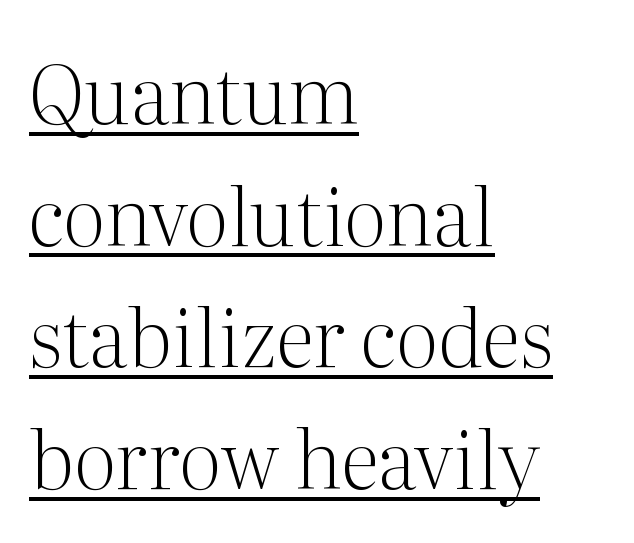
Proportional: the letters do not fall into vertical columns. These lines stack with their left ends in a neat column. Ascenders rise straight up at ninety degrees. The type family on display is of the serif kind.
